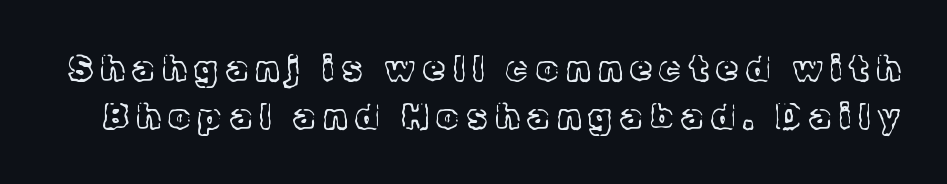
Q: Is the text bold? A: No.
Q: Is the text italic (slanted)? A: No, it is upright.
Q: Is the typeface a serif or a sans-serif typeface? A: Serif.
Q: Is the text underlined? A: No.
Q: Is the spacing between letters normal or unusually wide? A: Unusually wide.
Q: Is the spacing between lines tight, normal or loose? A: Normal.
Q: Width (condensed, normal, or wide)? A: Normal.
Q: x-height? A: Medium.
Q: Monospaced? A: No.
